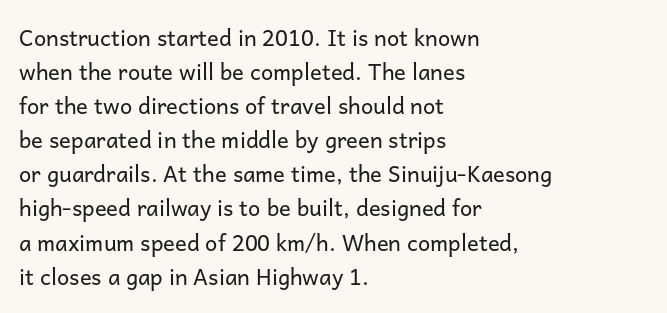
The image shows 22 px text type, upright; set left-aligned, normal line spacing (1.55x), normal letter spacing, not underlined.
